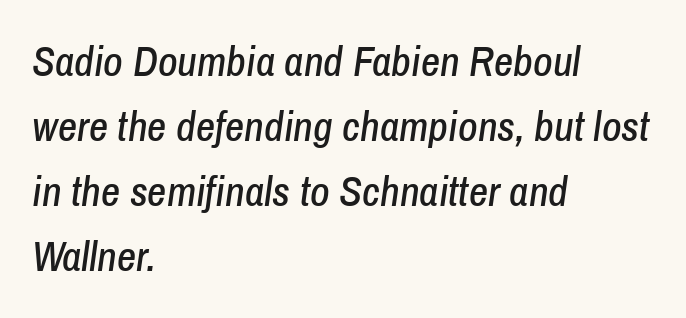
{"italic": "yes", "lean": "right", "slant_degrees": 8, "width": "condensed", "stroke_contrast": "low", "x_height": "medium", "monospaced": "no", "underline": "no", "align": "left", "line_spacing": "normal", "line_spacing_ratio": 1.55, "letter_spacing": "normal", "letter_spacing_em": 0.0, "glyph_px": 42}
